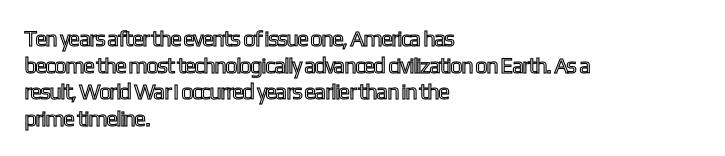
A student would call this left alignment; a typographer would say flush left, rag right. Nobody touched the tracking dial on this one. Tall strokes in this sample are plumb rather than angled. Descenders are the only things crossing below the line.
